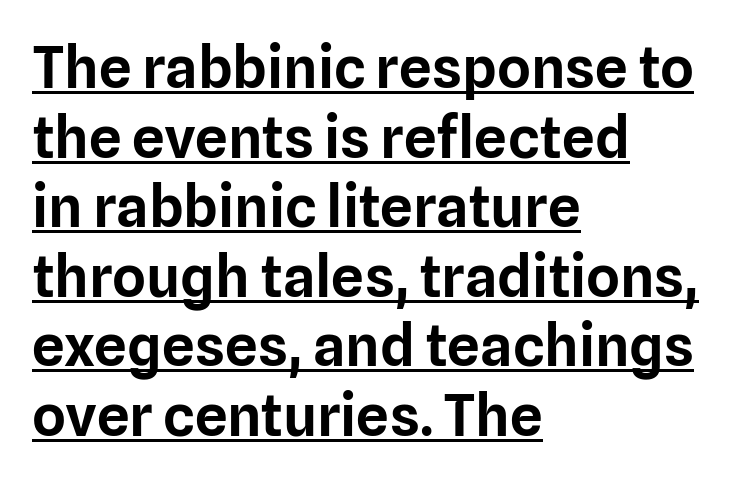
The image shows 58 px sans-serif type, upright; set left-aligned, line spacing 1.2x, normal letter spacing, underlined; low stroke contrast and a medium x-height.
